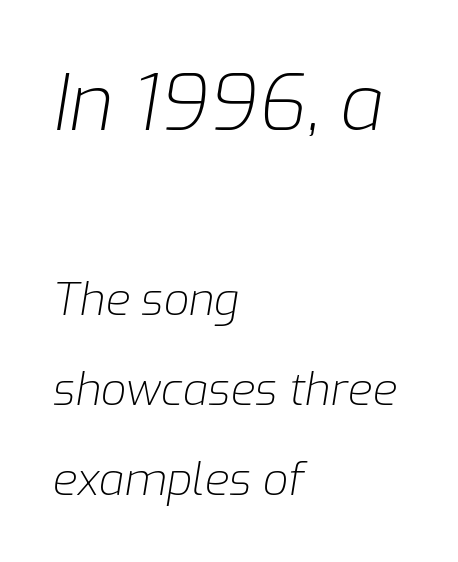
This sample uses an oblique cut, with every glyph tilted off the vertical. Line starts are locked; line ends wander. Honestly, the letter spacing is just normal — you wouldn't notice it. On a weight scale, this lands at 450 or below.
